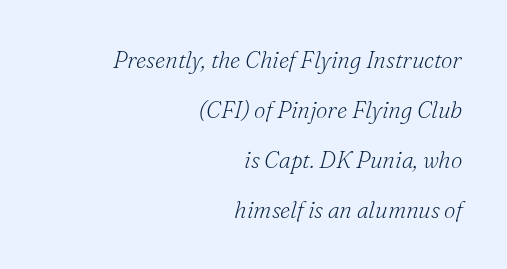
The image shows 23 px text type, italic (leaning right); set right-aligned, loose line spacing (2.17x), normal letter spacing, not underlined.
